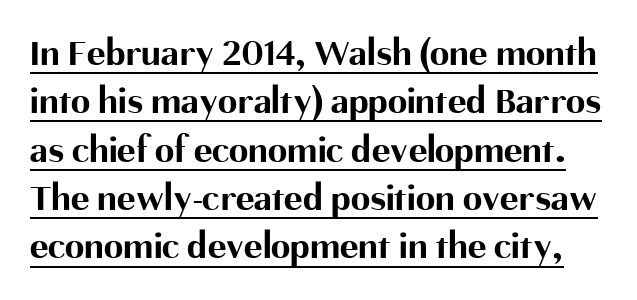
The image shows 39 px bold sans-serif type, upright; set line spacing 1.24x, normal letter spacing, underlined; medium stroke contrast and a medium x-height.
